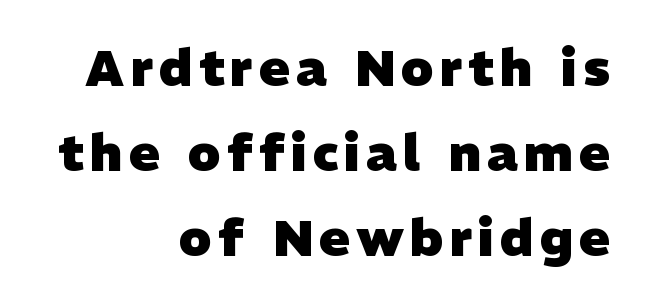
The image shows 51 px heavy sans-serif type; set right-aligned, normal line spacing (1.67x), not underlined; low stroke contrast and a medium x-height.
